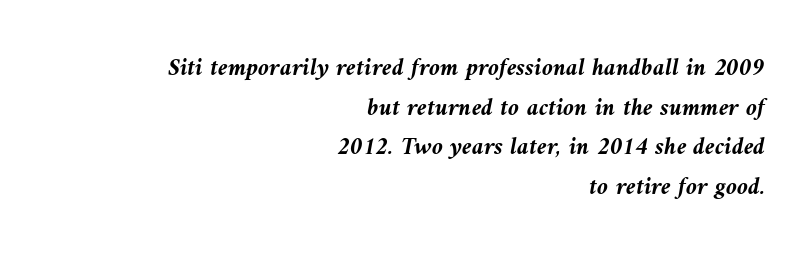
The image shows 25 px bold type, italic (leaning left); set right-aligned, normal line spacing (1.59x), normal letter spacing, not underlined.
